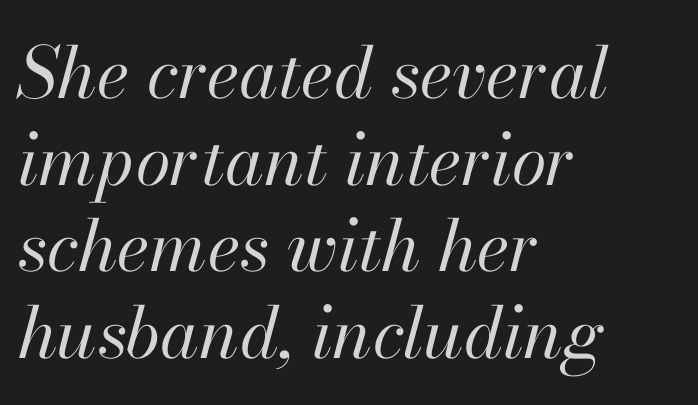
The text carries the slant typical of an italic or oblique font. Descenders hang freely into open space. Weight class: somewhere from thin through regular. In CSS terms this would be text-align: left.
